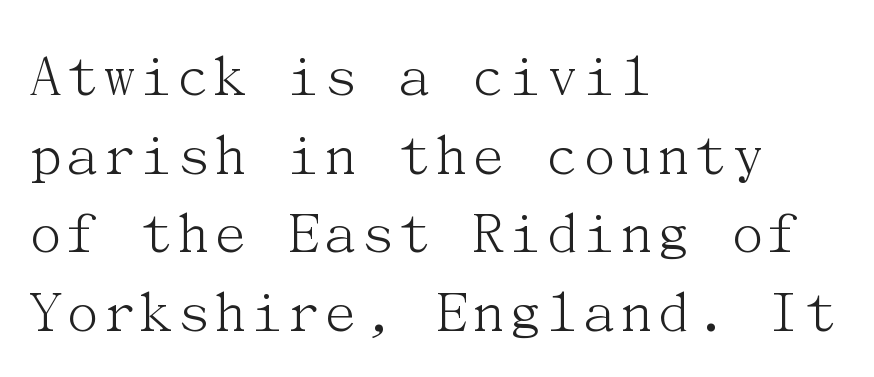
The image shows 63 px light serif type, upright; set left-aligned, normal line spacing (1.25x), normal letter spacing, not underlined; medium stroke contrast and a medium x-height.
